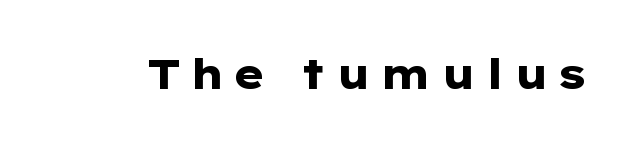
{"serif": "no", "italic": "no", "bold": "yes", "weight": "heavy", "width": "wide", "stroke_contrast": "low", "x_height": "medium", "monospaced": "no", "underline": "no", "glyph_px": 42}
